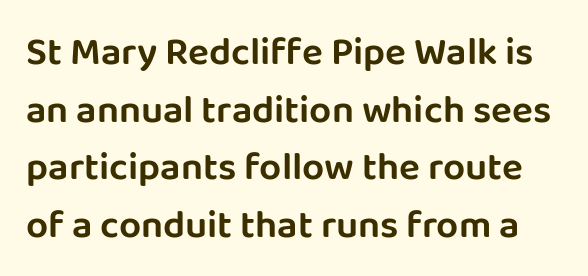
The image shows 39 px sans-serif type, upright; set normal line spacing (1.48x), normal letter spacing, not underlined; low stroke contrast and a large x-height.
